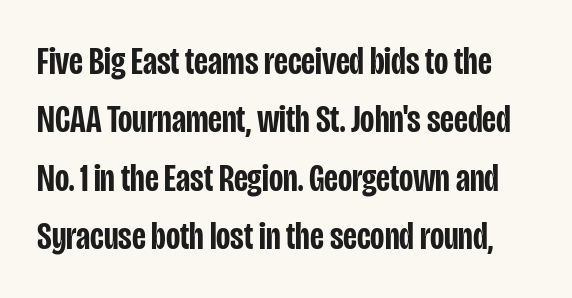
{"serif": "no", "italic": "no", "bold": "semi", "weight": "semibold", "width": "condensed", "stroke_contrast": "low", "x_height": "large", "monospaced": "no", "underline": "no", "line_spacing": "normal", "line_spacing_ratio": 1.5, "letter_spacing": "normal", "letter_spacing_em": 0.0, "glyph_px": 39}
